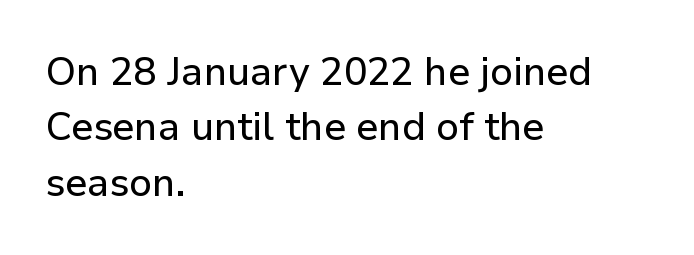
Q: Is the text italic (slanted)? A: No, it is upright.
Q: Is the typeface a serif or a sans-serif typeface? A: Sans-serif.
Q: Is the text underlined? A: No.
Q: How is the paragraph aligned? A: Left-aligned.
Q: Is the spacing between letters normal or unusually wide? A: Normal.
Q: Is the spacing between lines tight, normal or loose? A: Normal.
Q: Width (condensed, normal, or wide)? A: Normal.
Q: Stroke contrast? A: Low.
Q: x-height? A: Medium.
Q: Monospaced? A: No.
